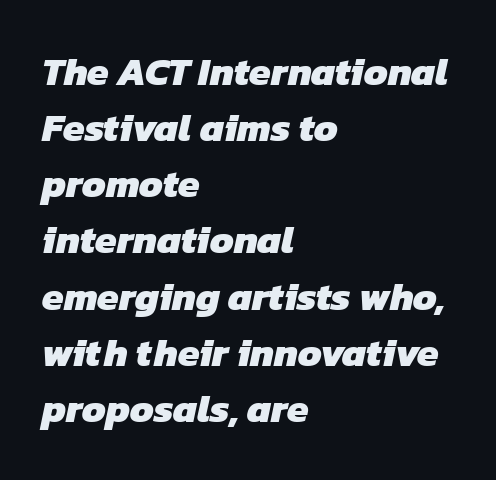
Q: Is the text bold? A: Yes.
Q: Is the typeface a serif or a sans-serif typeface? A: Sans-serif.
Q: Is the text underlined? A: No.
Q: How is the paragraph aligned? A: Left-aligned.
Q: Is the spacing between letters normal or unusually wide? A: Normal.
Q: Is the spacing between lines tight, normal or loose? A: Normal.
Q: Width (condensed, normal, or wide)? A: Normal.
Q: Stroke contrast? A: Low.
Q: x-height? A: Medium.
Q: Monospaced? A: No.
